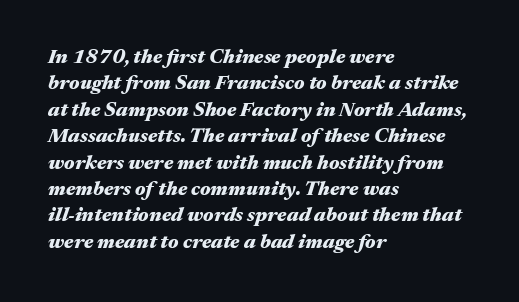
The image shows 20 px bold type, italic (leaning right); set left-aligned, normal line spacing (1.32x), normal letter spacing, not underlined.
